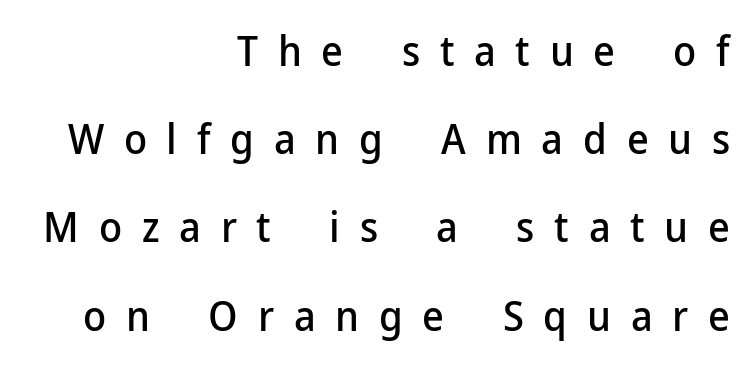
The image shows 42 px sans-serif type, upright; set right-aligned, loose line spacing (2.1x), unusually wide letter spacing (+0.47 em), not underlined; low stroke contrast and a medium x-height.
